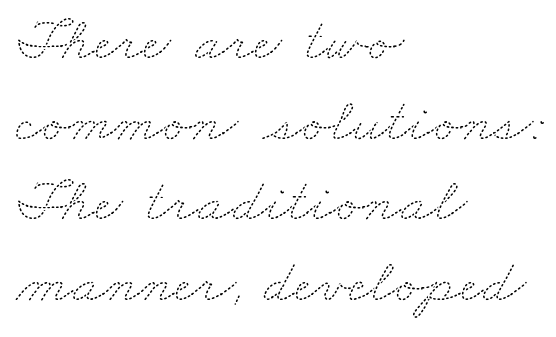
{"bold": "no", "weight": "thin", "width": "wide", "stroke_contrast": "medium", "x_height": "small", "monospaced": "no", "underline": "no", "align": "left", "line_spacing": "normal", "line_spacing_ratio": 1.3, "letter_spacing": "normal", "letter_spacing_em": 0.0, "glyph_px": 62}
